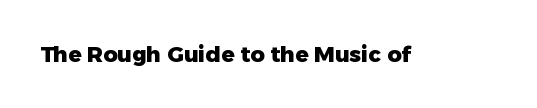
Q: Is the text bold? A: Yes.
Q: Is the text italic (slanted)? A: No, it is upright.
Q: Is the text underlined? A: No.
Q: Is the spacing between letters normal or unusually wide? A: Normal.
